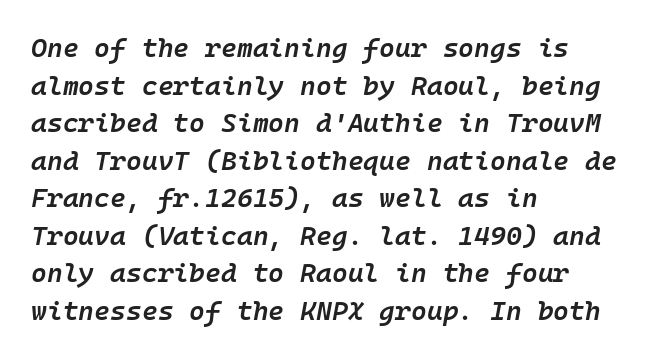
The image shows 27 px text type, italic (leaning right); set left-aligned, normal line spacing (1.39x), normal letter spacing, not underlined.
